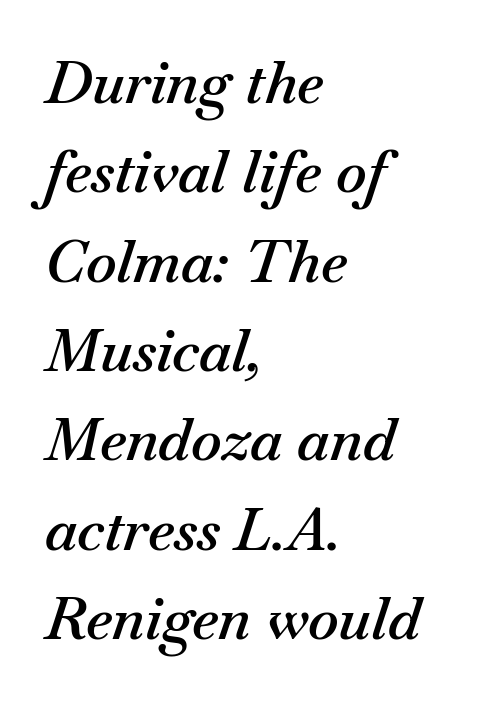
The image shows 58 px semibold type, italic (leaning right); set left-aligned, normal line spacing (1.54x), normal letter spacing, not underlined; medium stroke contrast and a small x-height.
